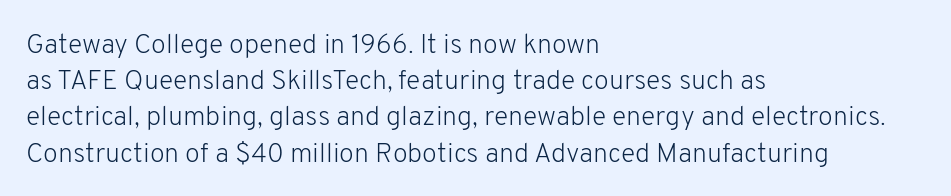
The strokes carry an ordinary text weight at most. Teacher's note: observe the even left margin — that is flush-left alignment. The lines sit at an ordinary, default distance from one another. Does extra space separate the letters? No, they use regular spacing. Posture: vertical. The specimen omits any rule beneath the text block's lines.
